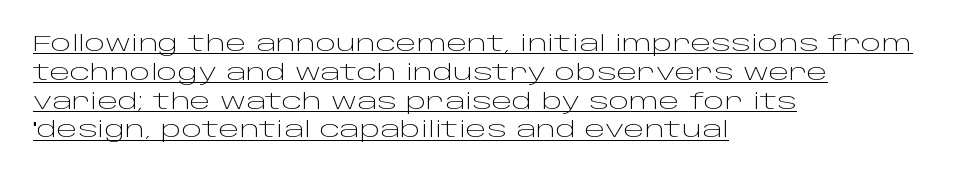
The horizontal fit of the characters is conventional and even. Heft: none added — not bold. Does a line run under the words? Yes, clearly. Honestly, the row spacing looks completely unremarkable. These lines were composed using upright roman letters. Horizontally, the lines are justified to the leading edge only.
